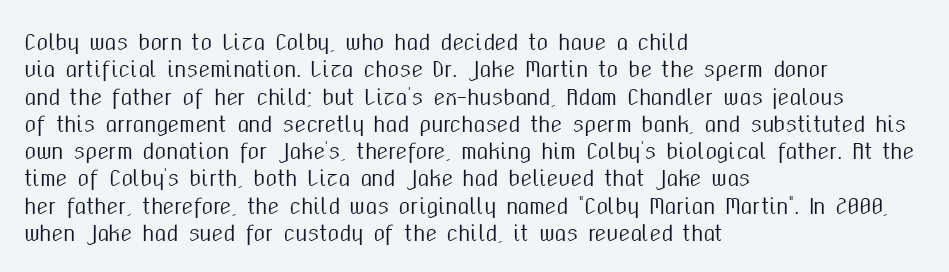
The image shows 21 px text type, upright; set left-aligned, normal line spacing (1.3x), normal letter spacing, not underlined.
